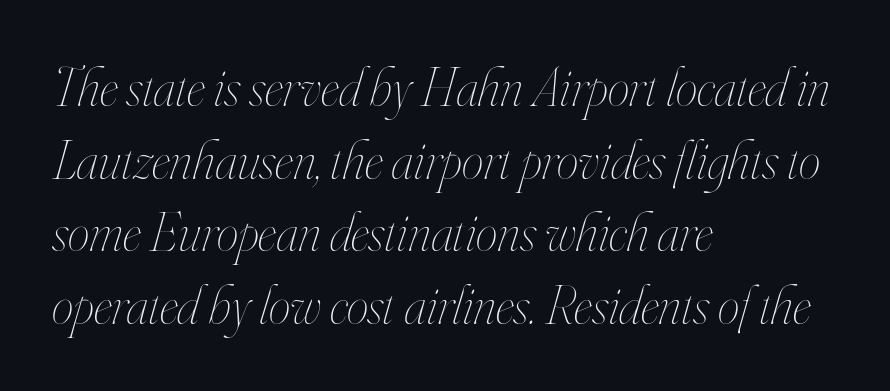
The strokes are not fattened; the text isn't bold. One-word summary of the alignment: left. The letters advance in unequal steps, a hallmark of proportional type. The passage shown stacks its lines at a standard gap. The letters are slanted; this is an italic face.
